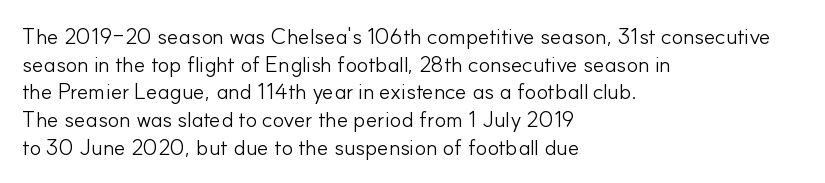
The image shows 22 px text type, upright; set left-aligned, normal line spacing (1.26x), normal letter spacing, not underlined.
